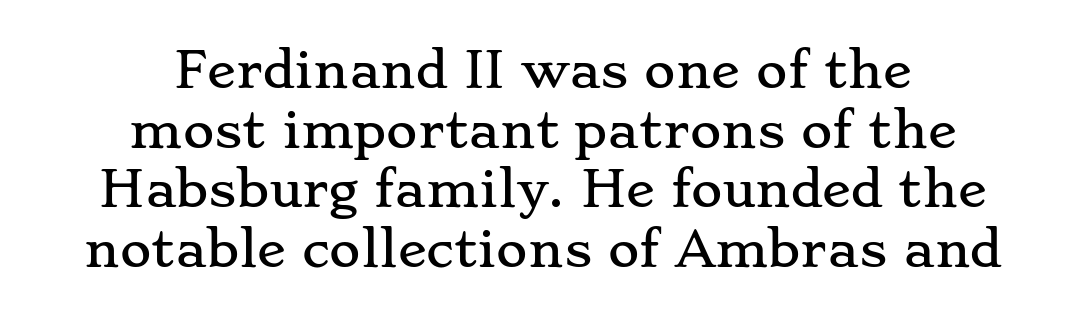
Nobody touched the tracking dial on this one. Are there feet on the stems? There are — it's a serif. The glyphs are unaccompanied by any horizontal stroke below them. You could not count columns in this text — the font is proportionally spaced. Every row of glyphs is offset so its center matches the block's center. A roman cut, with each character standing at attention.
